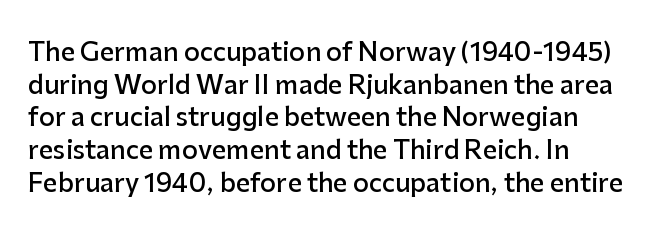
{"italic": "no", "bold": "semi", "underline": "no", "align": "left", "line_spacing": "normal", "line_spacing_ratio": 1.31, "letter_spacing": "normal", "letter_spacing_em": 0.0, "glyph_px": 25}
